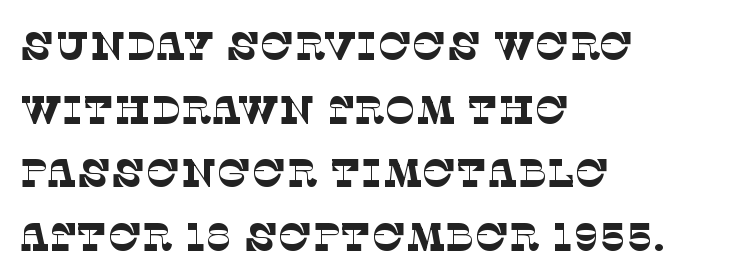
Q: Is the text bold? A: No.
Q: Is the typeface a serif or a sans-serif typeface? A: Serif.
Q: Is the text underlined? A: No.
Q: How is the paragraph aligned? A: Left-aligned.
Q: Is the spacing between letters normal or unusually wide? A: Normal.
Q: Is the spacing between lines tight, normal or loose? A: Normal.
Q: Width (condensed, normal, or wide)? A: Normal.
Q: Stroke contrast? A: Low.
Q: x-height? A: Large.
Q: Monospaced? A: No.
